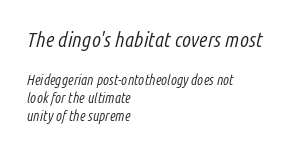
The image shows 21 px text type, italic (leaning right); set left-aligned, normal line spacing (1.29x), normal letter spacing, not underlined; the first (top) block is 1.5x larger.
